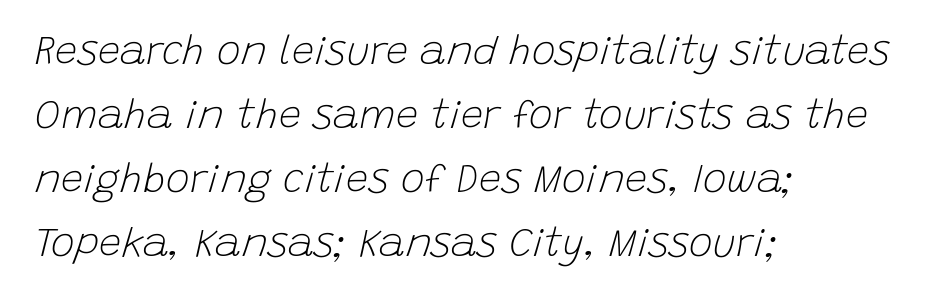
Q: Is the text bold? A: No.
Q: Is the text italic (slanted)? A: Yes, it leans right by about 15 degrees.
Q: Is the text underlined? A: No.
Q: How is the paragraph aligned? A: Left-aligned.
Q: Is the spacing between letters normal or unusually wide? A: Normal.
Q: Is the spacing between lines tight, normal or loose? A: Normal.
Q: Width (condensed, normal, or wide)? A: Normal.
Q: Stroke contrast? A: Low.
Q: x-height? A: Large.
Q: Monospaced? A: No.
